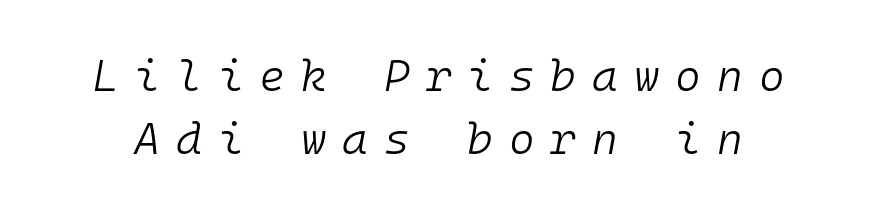
The passage shown has open, widely tracked lettering throughout. Each new line begins a customary step beneath the previous one. No word sits above an underline. The text carries the slant typical of an italic or oblique font.
